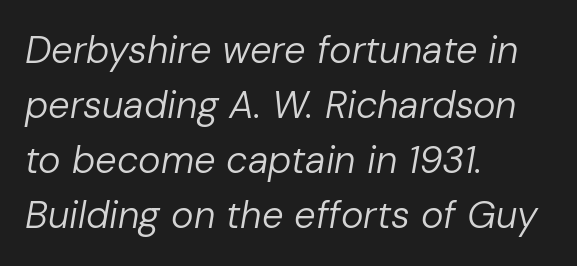
The image shows 38 px regular-weight type, italic (leaning right); set left-aligned, normal line spacing (1.45x), normal letter spacing, not underlined; low stroke contrast and a medium x-height.
